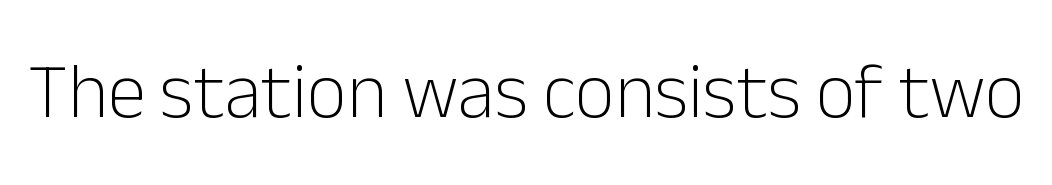
The font family rendered here belongs to the sans-serif group. Every stem runs plumb, perpendicular to the baseline. The letters advance in unequal steps, a hallmark of proportional type. The typeface has the unassuming heft of standard copy or less. Tracking value appears to be zero — textbook default spacing. The zone under the glyphs is completely vacant.
